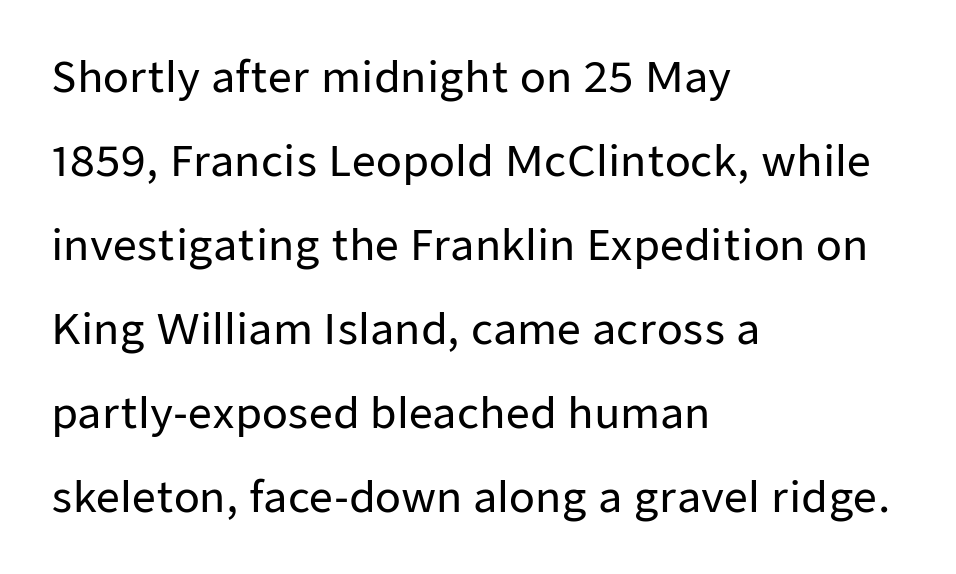
Q: Is the text italic (slanted)? A: No, it is upright.
Q: Is the typeface a serif or a sans-serif typeface? A: Sans-serif.
Q: Is the text underlined? A: No.
Q: How is the paragraph aligned? A: Left-aligned.
Q: Is the spacing between letters normal or unusually wide? A: Normal.
Q: Is the spacing between lines tight, normal or loose? A: Loose.
Q: Width (condensed, normal, or wide)? A: Normal.
Q: Stroke contrast? A: Low.
Q: x-height? A: Medium.
Q: Monospaced? A: No.
